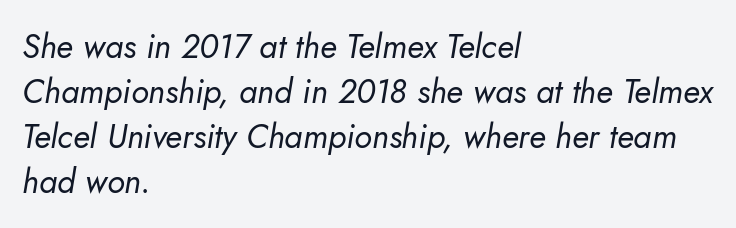
Does extra space separate the letters? No, they use regular spacing. The vertical gap from one line to the next is medium. A bare baseline throughout the passage. Horizontal alignment here is leftward, the default for most running prose. Do the characters align in a grid? No, the font is proportional.
